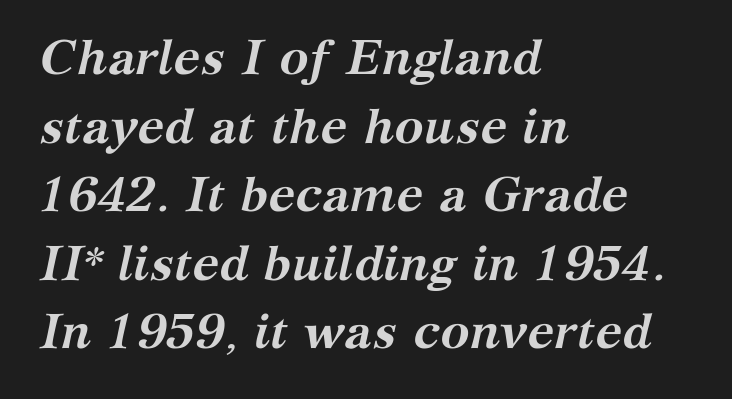
The image shows 49 px semibold serif type, italic (leaning right); set left-aligned, normal line spacing (1.4x), normal letter spacing, not underlined; medium stroke contrast and a medium x-height.
